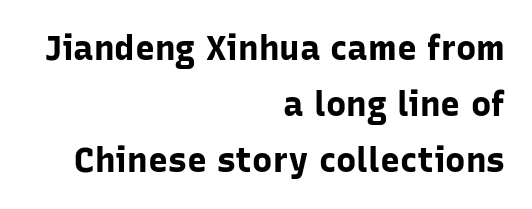
{"serif": "no", "italic": "no", "bold": "yes", "weight": "bold", "width": "normal", "stroke_contrast": "low", "x_height": "medium", "monospaced": "no", "underline": "no", "align": "right", "line_spacing": "normal", "line_spacing_ratio": 1.65, "letter_spacing": "normal", "letter_spacing_em": 0.0, "glyph_px": 34}
